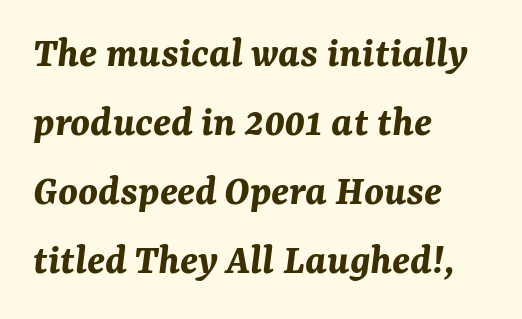
The string is rendered with underlining switched off. The font's italic variant was chosen for this text. Left-aligned paragraph, ragged on the right. Spacing verdict: proportional, widths tailored to each character. Default kerning and tracking; the words read as compact shapes.
